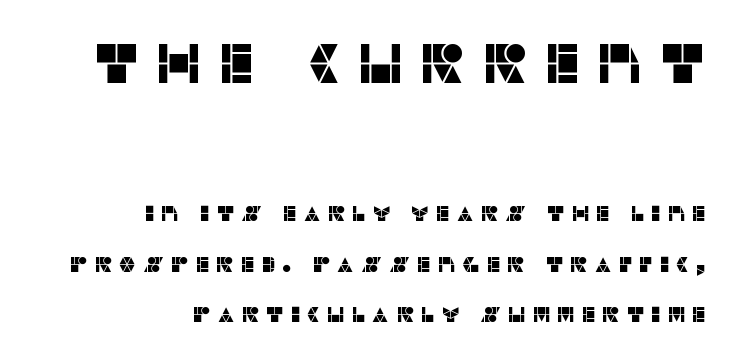
Think of a printed novel: that variable character pitch is what you see here. The paragraph shown leans on its right margin. Tall strokes in this sample are plumb rather than angled. A clean baseline with only descenders dipping below it.
